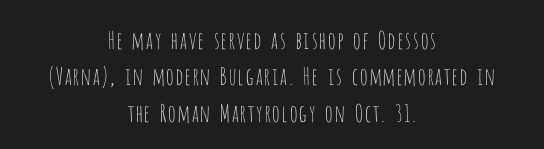
Is this a heavy cut? Hardly; it is regular or lighter. It's the straight-up-and-down kind of type. Is there much room between lines? A standard amount, neither cramped nor airy. Does the copy run flush right? No — it is centered line by line.
